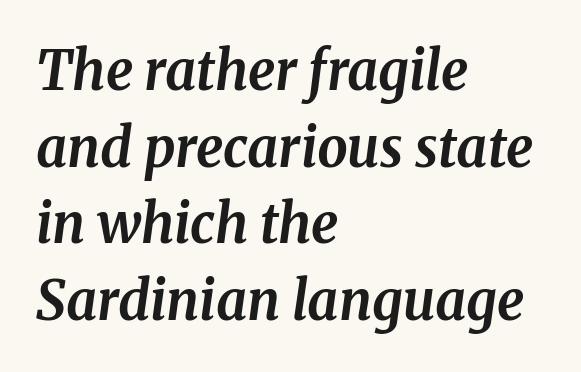
The face used here is seriffed, in the tradition of book romans. Varying glyph widths throughout — classic text-font behaviour. You could call the tracking neutral — neither tight nor loose. Observe the lean: these are italic letterforms. The compositor pushed each line to the left boundary. These lines sit exactly where default settings would place them.
